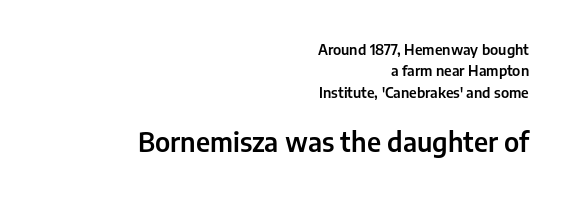
The vertical gap from one line to the next is medium. Caption: standard tracking, unaltered. Nobody drew a line under any word here. Ordinary non-slanted type is in use.
